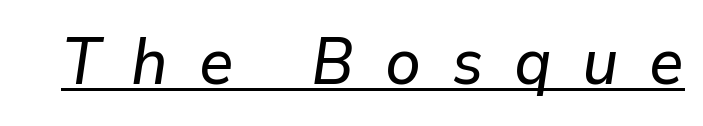
Glance below the letters and you will spot a drawn line. Is the letter spacing exaggerated? Yes — the characters are pushed far apart. Note the varied advance widths — an 'i' is clearly narrower than an 'm'. If you drew a line through each stem, it would be angled.
